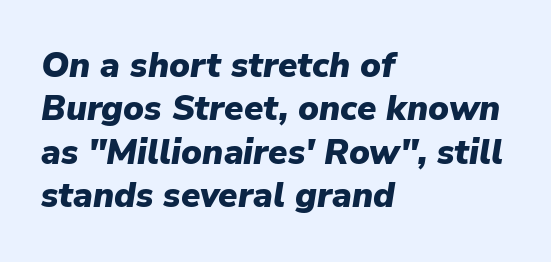
The image shows 35 px heavy type, italic (leaning right); set left-aligned, line spacing 1.24x, normal letter spacing, not underlined; low stroke contrast and a medium x-height.
